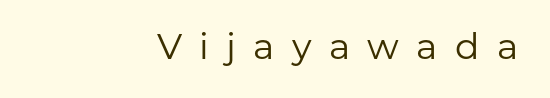
{"serif": "no", "italic": "no", "bold": "no", "weight": "regular", "width": "normal", "stroke_contrast": "low", "x_height": "medium", "monospaced": "no", "underline": "no", "align": "right", "letter_spacing": "wide", "letter_spacing_em": 0.48, "glyph_px": 36}
